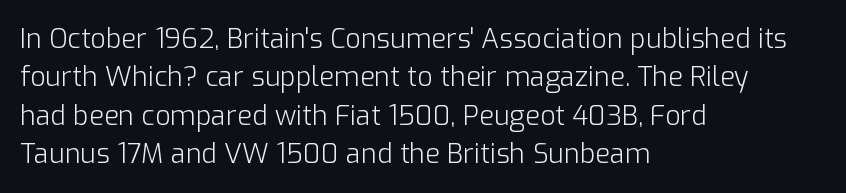
Every row of glyphs begins at an identical x-position on the left. A roman cut, with each character standing at attention. Does the leading feel generous? No, just average. The tracking reads as untouched default to a designer's eye.
